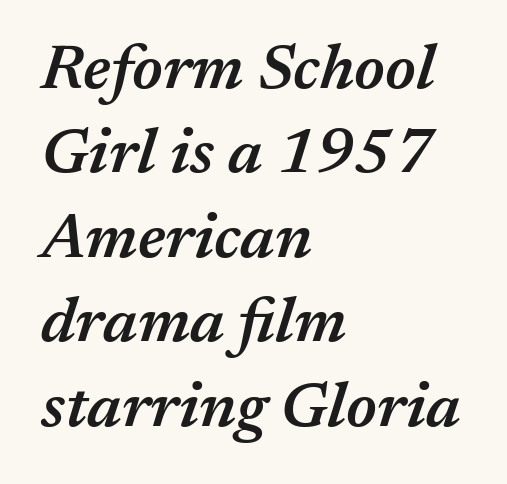
Q: Is the text bold? A: Semi-bold.
Q: Is the text italic (slanted)? A: Yes, it leans right by about 17 degrees.
Q: Is the text underlined? A: No.
Q: How is the paragraph aligned? A: Left-aligned.
Q: Is the spacing between letters normal or unusually wide? A: Normal.
Q: Is the spacing between lines tight, normal or loose? A: Normal.
Q: Width (condensed, normal, or wide)? A: Normal.
Q: Stroke contrast? A: Medium.
Q: x-height? A: Medium.
Q: Monospaced? A: No.
